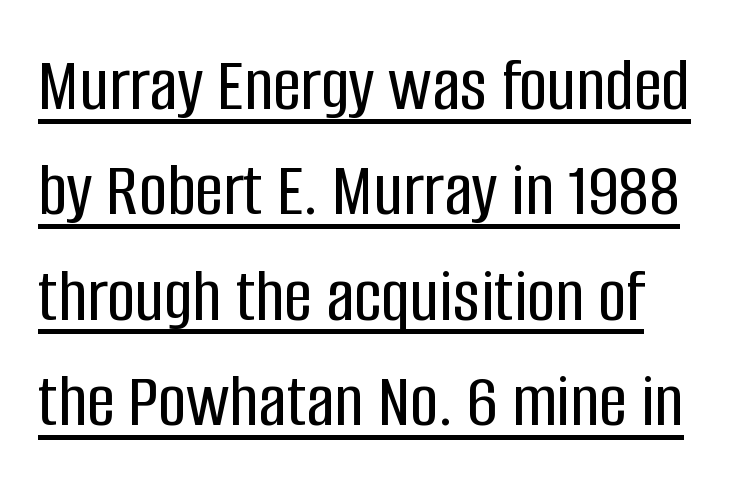
{"serif": "no", "italic": "no", "width": "condensed", "stroke_contrast": "low", "x_height": "large", "monospaced": "no", "underline": "yes", "align": "left", "line_spacing": "normal", "line_spacing_ratio": 1.35, "letter_spacing": "normal", "letter_spacing_em": 0.0, "glyph_px": 78}
